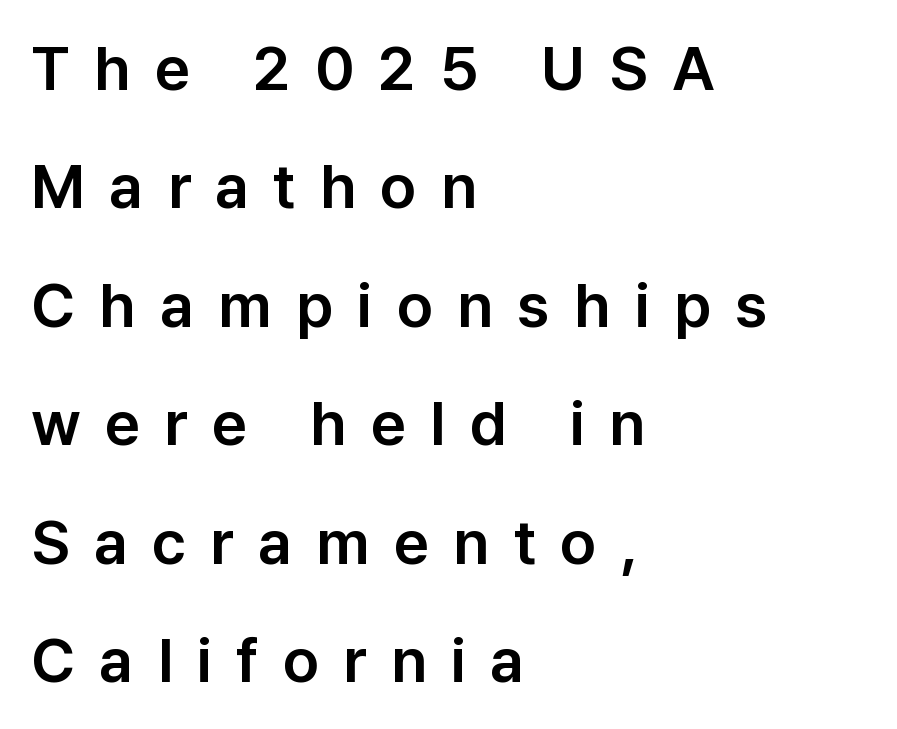
{"serif": "no", "italic": "no", "width": "normal", "stroke_contrast": "low", "x_height": "medium", "monospaced": "no", "underline": "no", "align": "left", "line_spacing": "loose", "line_spacing_ratio": 1.91, "letter_spacing": "wide", "letter_spacing_em": 0.39, "glyph_px": 62}
